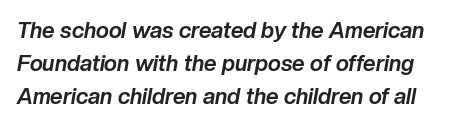
{"italic": "yes", "lean": "right", "slant_degrees": 10, "bold": "yes", "underline": "no", "line_spacing": "normal", "line_spacing_ratio": 1.51, "letter_spacing": "normal", "letter_spacing_em": 0.0, "glyph_px": 22}
